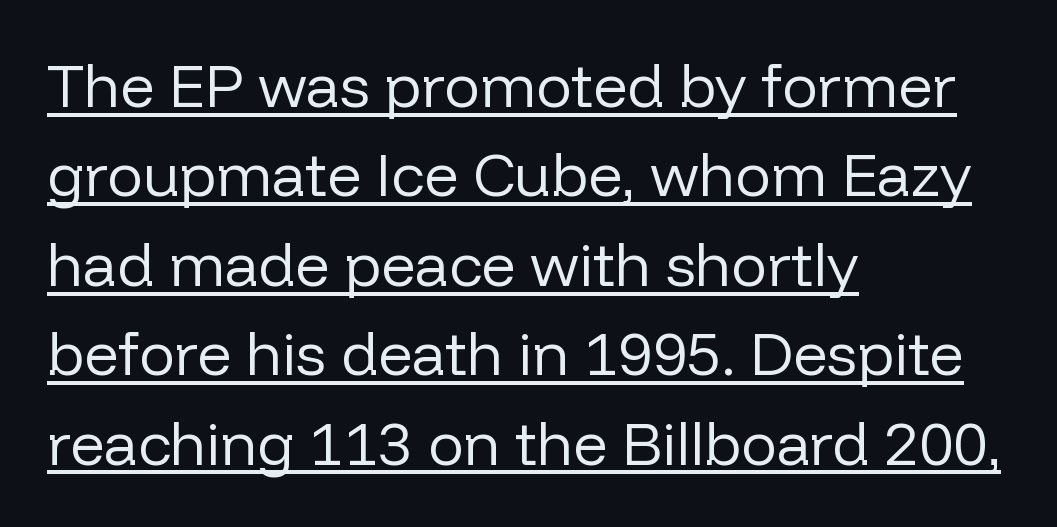
Q: Is the text bold? A: No.
Q: Is the text italic (slanted)? A: No, it is upright.
Q: Is the typeface a serif or a sans-serif typeface? A: Sans-serif.
Q: Is the text underlined? A: Yes.
Q: How is the paragraph aligned? A: Left-aligned.
Q: Is the spacing between letters normal or unusually wide? A: Normal.
Q: Is the spacing between lines tight, normal or loose? A: Normal.
Q: Width (condensed, normal, or wide)? A: Normal.
Q: Stroke contrast? A: Low.
Q: x-height? A: Medium.
Q: Monospaced? A: No.
